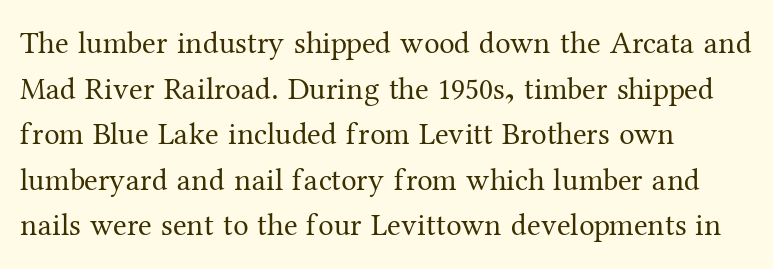
Q: Is the text bold? A: No.
Q: Is the text italic (slanted)? A: No, it is upright.
Q: Is the typeface a serif or a sans-serif typeface? A: Serif.
Q: Is the text underlined? A: No.
Q: How is the paragraph aligned? A: Left-aligned.
Q: Is the spacing between letters normal or unusually wide? A: Normal.
Q: Is the spacing between lines tight, normal or loose? A: Normal.
Q: Width (condensed, normal, or wide)? A: Normal.
Q: Stroke contrast? A: Medium.
Q: x-height? A: Medium.
Q: Monospaced? A: No.
